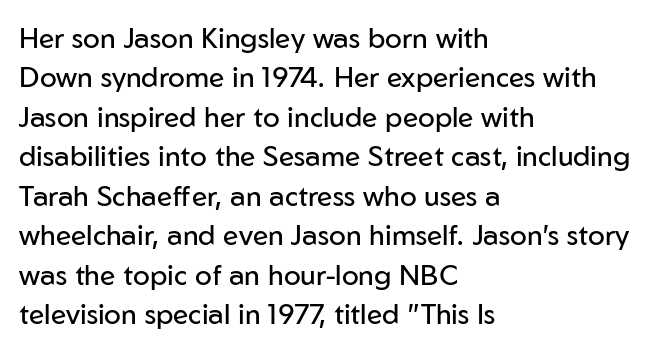
{"serif": "no", "italic": "no", "bold": "no", "weight": "regular", "width": "normal", "stroke_contrast": "low", "x_height": "medium", "monospaced": "no", "underline": "no", "align": "left", "line_spacing": "normal", "line_spacing_ratio": 1.41, "letter_spacing": "normal", "letter_spacing_em": 0.0, "glyph_px": 28}
